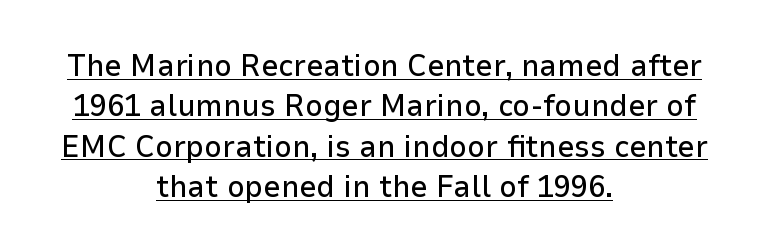
The type sits square on the baseline with zero lean. These lines are rendered in a variable-pitch font. These lines are centered, leaving both edges ragged. Nothing sits at the stroke ends, so this counts as sans-serif.
